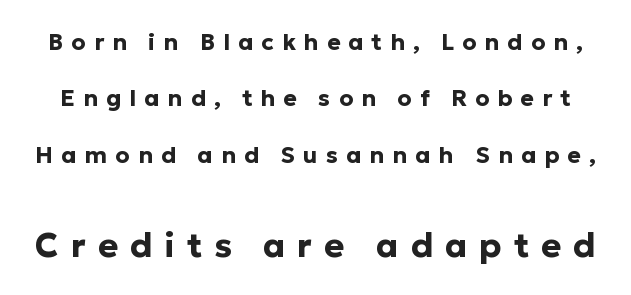
{"serif": "no", "italic": "no", "bold": "yes", "weight": "bold", "width": "normal", "stroke_contrast": "low", "x_height": "medium", "monospaced": "no", "underline": "no", "line_spacing": "loose", "line_spacing_ratio": 2.45, "letter_spacing": "wide", "letter_spacing_em": 0.35, "larger_block": "second", "size_ratio": 1.48, "glyph_px": 34}
